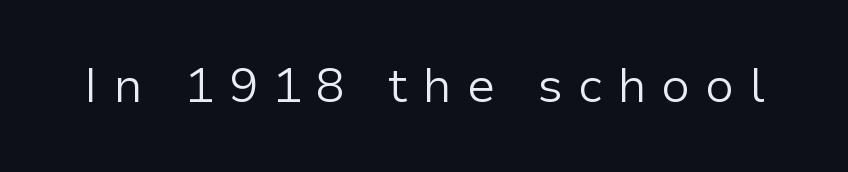
Q: Is the text bold? A: No.
Q: Is the text italic (slanted)? A: No, it is upright.
Q: Is the typeface a serif or a sans-serif typeface? A: Sans-serif.
Q: Is the text underlined? A: No.
Q: Is the spacing between letters normal or unusually wide? A: Unusually wide.
Q: Width (condensed, normal, or wide)? A: Normal.
Q: Stroke contrast? A: Low.
Q: x-height? A: Medium.
Q: Monospaced? A: No.
